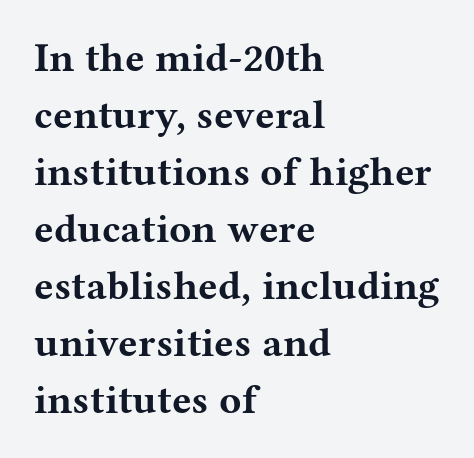
Q: Is the text bold? A: Yes.
Q: Is the text italic (slanted)? A: No, it is upright.
Q: Is the typeface a serif or a sans-serif typeface? A: Serif.
Q: Is the text underlined? A: No.
Q: How is the paragraph aligned? A: Left-aligned.
Q: Is the spacing between letters normal or unusually wide? A: Normal.
Q: Is the spacing between lines tight, normal or loose? A: Normal.
Q: Width (condensed, normal, or wide)? A: Wide.
Q: Stroke contrast? A: Medium.
Q: x-height? A: Medium.
Q: Monospaced? A: No.
